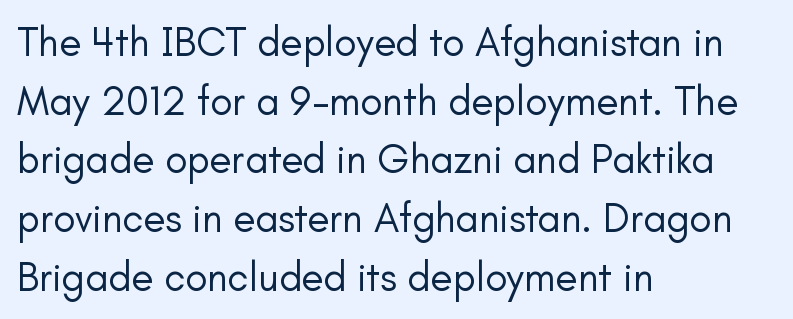
Q: Is the text bold? A: No.
Q: Is the text italic (slanted)? A: No, it is upright.
Q: Is the typeface a serif or a sans-serif typeface? A: Sans-serif.
Q: Is the text underlined? A: No.
Q: How is the paragraph aligned? A: Left-aligned.
Q: Is the spacing between letters normal or unusually wide? A: Normal.
Q: Is the spacing between lines tight, normal or loose? A: Normal.
Q: Width (condensed, normal, or wide)? A: Normal.
Q: Stroke contrast? A: Low.
Q: x-height? A: Small.
Q: Monospaced? A: No.
